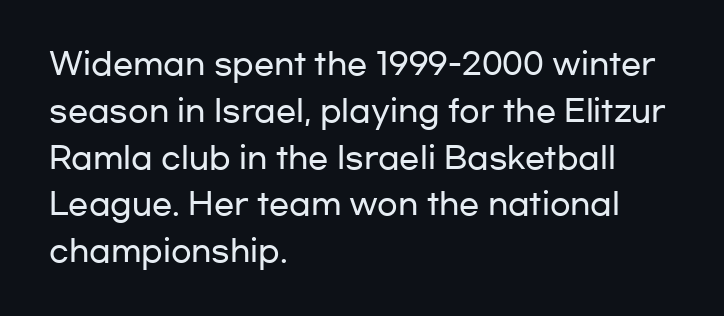
Q: Is the text italic (slanted)? A: No, it is upright.
Q: Is the typeface a serif or a sans-serif typeface? A: Sans-serif.
Q: Is the text underlined? A: No.
Q: How is the paragraph aligned? A: Left-aligned.
Q: Is the spacing between letters normal or unusually wide? A: Normal.
Q: Is the spacing between lines tight, normal or loose? A: Normal.
Q: Width (condensed, normal, or wide)? A: Wide.
Q: Stroke contrast? A: Low.
Q: x-height? A: Medium.
Q: Monospaced? A: No.
